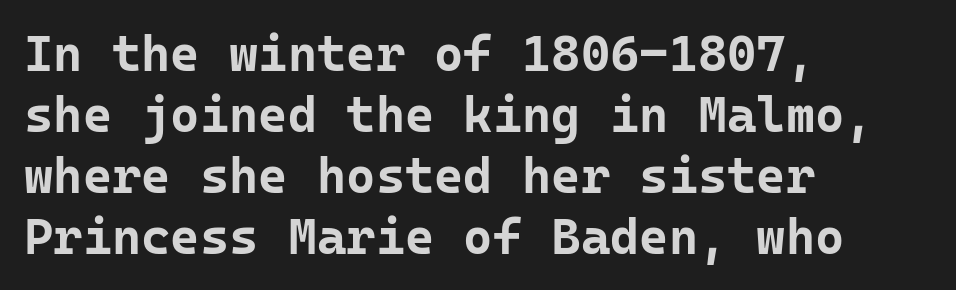
The image shows 50 px bold sans-serif type, upright, monospaced; set left-aligned, line spacing 1.22x, normal letter spacing, not underlined; low stroke contrast and a medium x-height.
